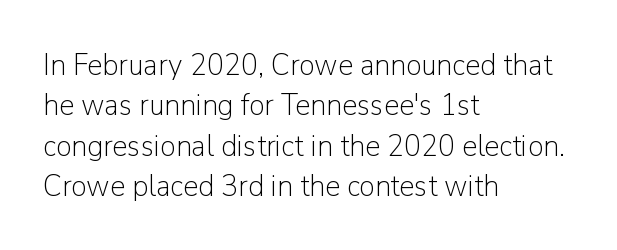
Q: Is the text bold? A: No.
Q: Is the text italic (slanted)? A: No, it is upright.
Q: Is the typeface a serif or a sans-serif typeface? A: Sans-serif.
Q: Is the text underlined? A: No.
Q: How is the paragraph aligned? A: Left-aligned.
Q: Is the spacing between letters normal or unusually wide? A: Normal.
Q: Is the spacing between lines tight, normal or loose? A: Normal.
Q: Width (condensed, normal, or wide)? A: Normal.
Q: Stroke contrast? A: Low.
Q: x-height? A: Medium.
Q: Monospaced? A: No.
